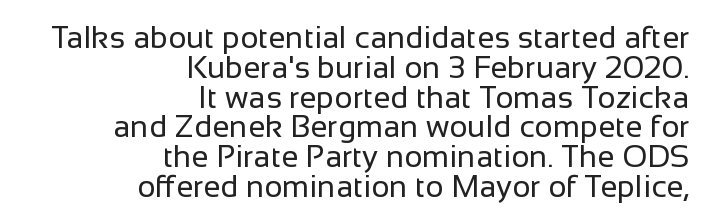
Q: Is the text bold? A: No.
Q: Is the text italic (slanted)? A: No, it is upright.
Q: Is the typeface a serif or a sans-serif typeface? A: Sans-serif.
Q: Is the text underlined? A: No.
Q: How is the paragraph aligned? A: Right-aligned.
Q: Is the spacing between letters normal or unusually wide? A: Normal.
Q: Is the spacing between lines tight, normal or loose? A: Tight.
Q: Width (condensed, normal, or wide)? A: Normal.
Q: Stroke contrast? A: Low.
Q: x-height? A: Medium.
Q: Monospaced? A: No.
